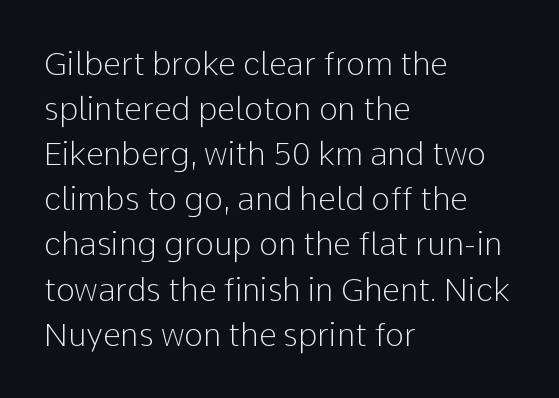
The image shows 32 px light sans-serif type, upright; set left-aligned, normal line spacing (1.41x), normal letter spacing, not underlined; low stroke contrast and a medium x-height.
